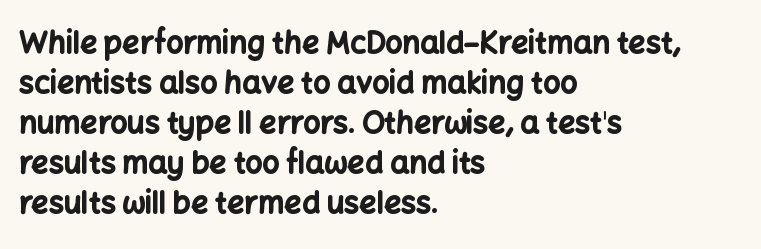
{"serif": "no", "italic": "no", "bold": "yes", "weight": "bold", "width": "normal", "stroke_contrast": "low", "x_height": "medium", "monospaced": "no", "underline": "no", "align": "left", "line_spacing": "normal", "line_spacing_ratio": 1.33, "letter_spacing": "normal", "letter_spacing_em": 0.0, "glyph_px": 30}
